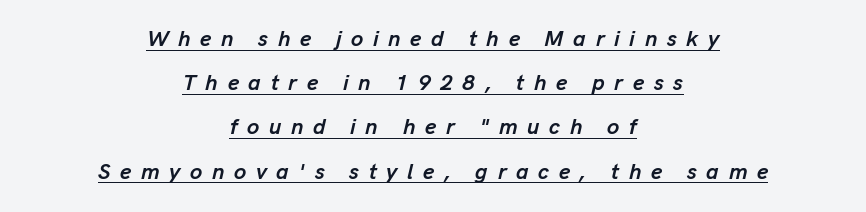
The image shows 22 px bold type, italic (leaning right); set centered, loose line spacing (2.01x), unusually wide letter spacing (+0.44 em), underlined.
